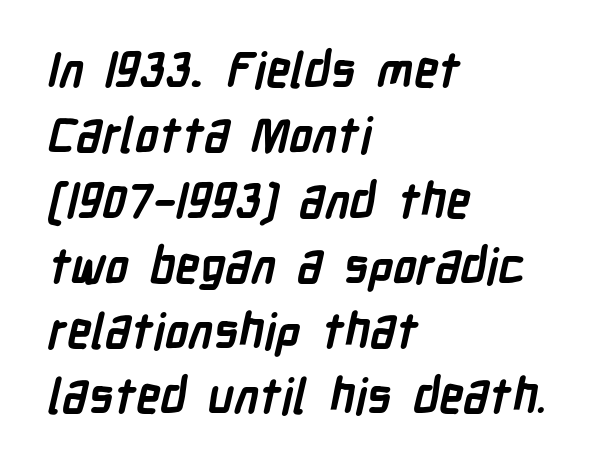
The image shows 48 px semibold, condensed sans-serif type; set left-aligned, normal line spacing (1.36x), normal letter spacing, not underlined; low stroke contrast and a medium x-height.
